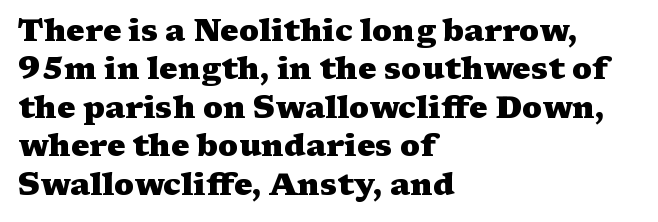
Q: Is the text bold? A: Yes.
Q: Is the text italic (slanted)? A: No, it is upright.
Q: Is the typeface a serif or a sans-serif typeface? A: Serif.
Q: Is the text underlined? A: No.
Q: How is the paragraph aligned? A: Left-aligned.
Q: Is the spacing between letters normal or unusually wide? A: Normal.
Q: Width (condensed, normal, or wide)? A: Wide.
Q: Stroke contrast? A: Medium.
Q: x-height? A: Medium.
Q: Monospaced? A: No.
